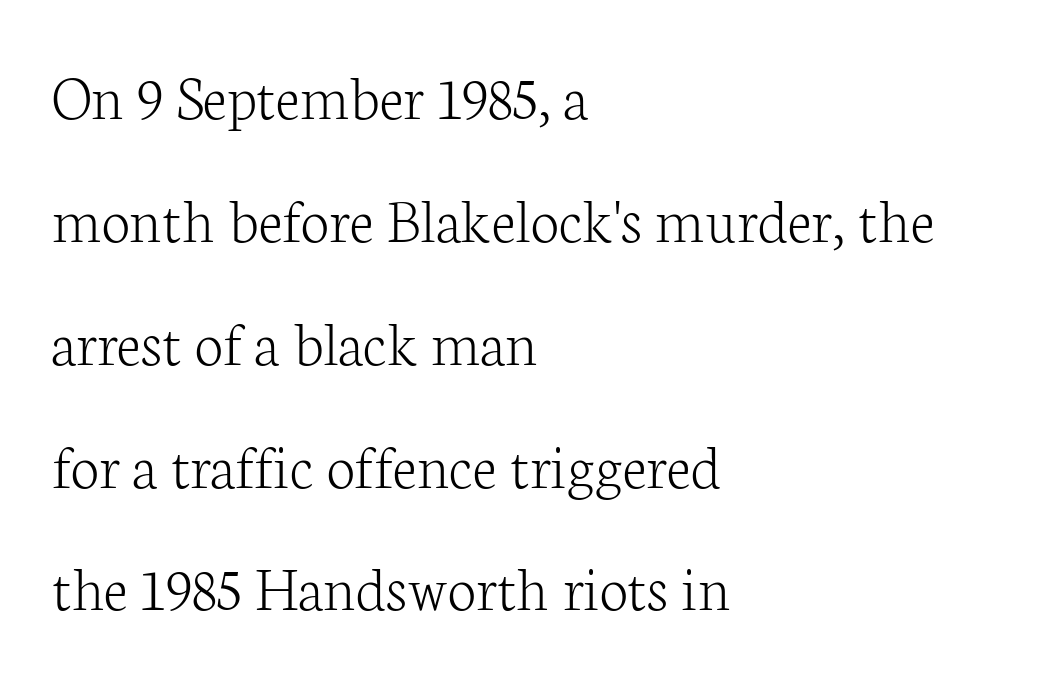
Think of a printed novel: that variable character pitch is what you see here. The typesetter chose a ragged-right arrangement here. Check under the words: just untouched page. Stems here are at most as thick as an everyday book face. The rendering keeps characters at their native spacing.
